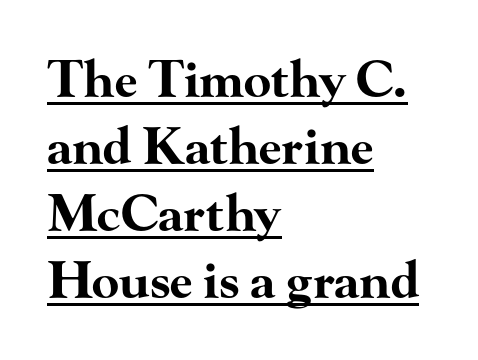
The image shows 50 px bold, wide serif type, upright; set left-aligned, normal line spacing (1.34x), normal letter spacing, underlined; high stroke contrast and a small x-height.
